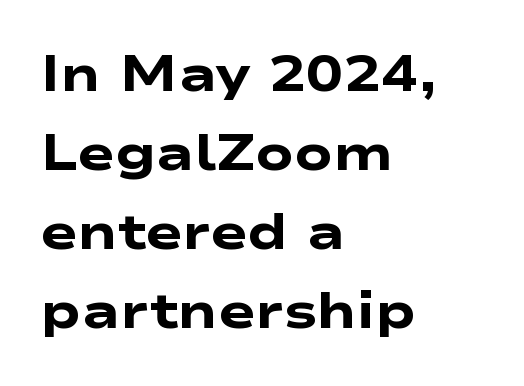
{"serif": "no", "bold": "yes", "weight": "heavy", "width": "wide", "stroke_contrast": "low", "x_height": "medium", "monospaced": "no", "underline": "no", "align": "left", "line_spacing": "normal", "line_spacing_ratio": 1.58, "letter_spacing": "normal", "letter_spacing_em": 0.0, "glyph_px": 50}
